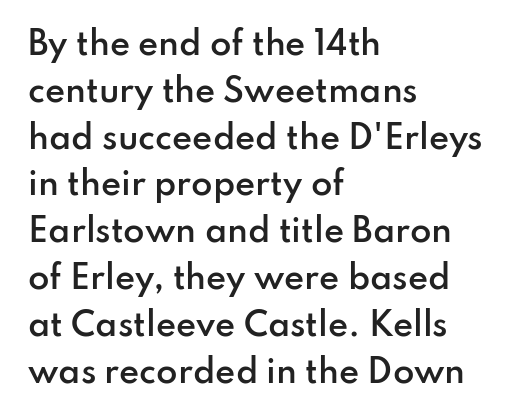
The image shows 31 px semibold sans-serif type, upright; set left-aligned, normal line spacing (1.51x), normal letter spacing, not underlined; low stroke contrast and a small x-height.
